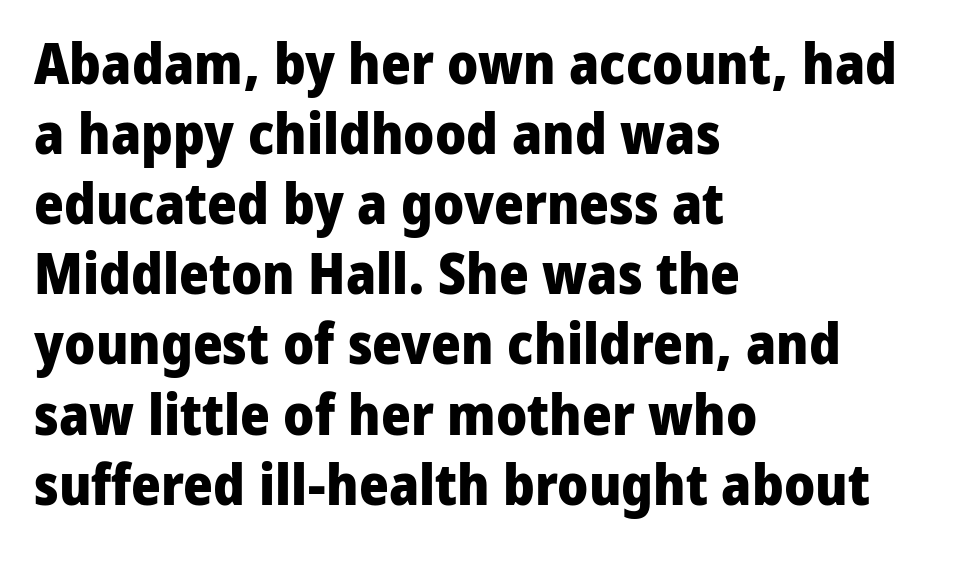
Does the lettering tilt? It doesn't — this is upright. The typesetter chose a ragged-right arrangement here. Set as a true bold cut, around the 700 mark. The rendering uses natural spacing where letterforms have individual widths. Descenders are the only things crossing below the line.
